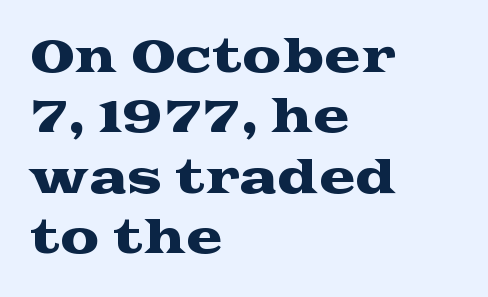
Q: Is the text italic (slanted)? A: No, it is upright.
Q: Is the typeface a serif or a sans-serif typeface? A: Serif.
Q: Is the text underlined? A: No.
Q: How is the paragraph aligned? A: Left-aligned.
Q: Is the spacing between letters normal or unusually wide? A: Normal.
Q: Is the spacing between lines tight, normal or loose? A: Normal.
Q: Width (condensed, normal, or wide)? A: Wide.
Q: Stroke contrast? A: Medium.
Q: x-height? A: Medium.
Q: Monospaced? A: No.
